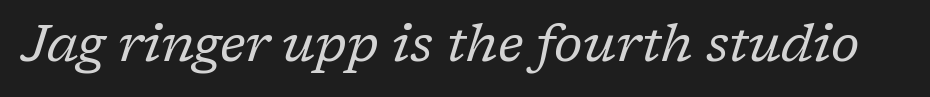
{"serif": "yes", "italic": "yes", "lean": "right", "slant_degrees": 17, "bold": "no", "weight": "regular", "width": "normal", "stroke_contrast": "low", "x_height": "medium", "monospaced": "no", "underline": "no", "letter_spacing": "normal", "letter_spacing_em": 0.0, "glyph_px": 52}
